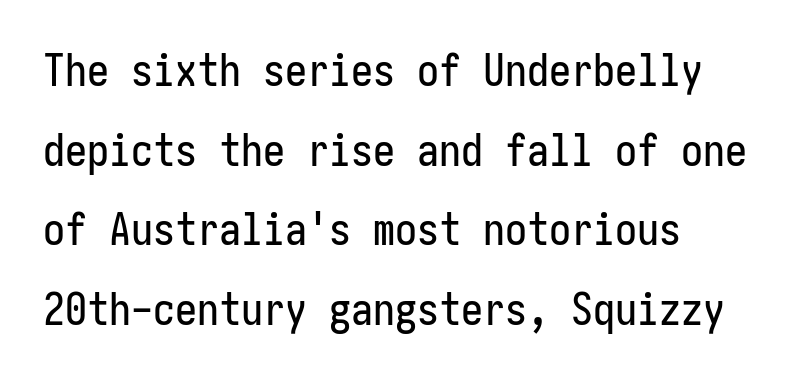
Q: Is the text italic (slanted)? A: No, it is upright.
Q: Is the typeface a serif or a sans-serif typeface? A: Sans-serif.
Q: Is the text underlined? A: No.
Q: Is the spacing between letters normal or unusually wide? A: Normal.
Q: Width (condensed, normal, or wide)? A: Condensed.
Q: Stroke contrast? A: Low.
Q: x-height? A: Medium.
